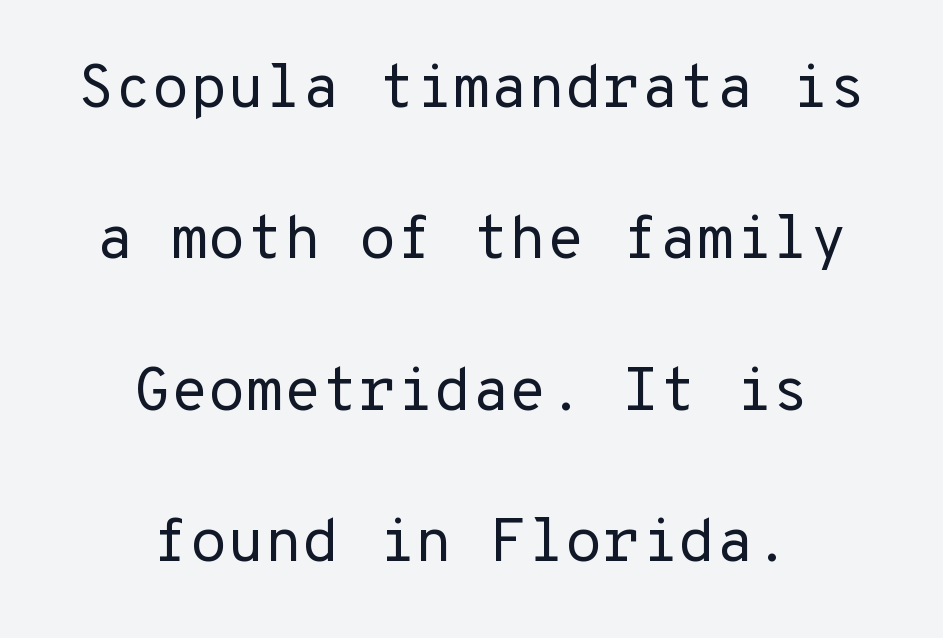
Nothing unusual about the tracking: characters are spaced as the font intends. The letterforms sit at book weight or below. Spacing verdict: monospaced, one width for all characters. Look at the bottom of the vertical strokes: they stop flat, with no serifs. Quick note: not italic, upright.
